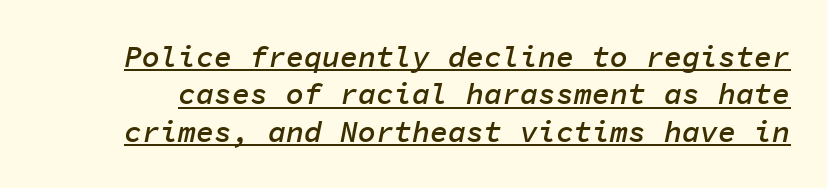
{"italic": "yes", "lean": "right", "slant_degrees": 11, "bold": "semi", "weight": "semibold", "width": "normal", "stroke_contrast": "low", "x_height": "medium", "monospaced": "yes", "underline": "yes", "line_spacing": "normal", "line_spacing_ratio": 1.25, "letter_spacing": "normal", "letter_spacing_em": 0.0, "glyph_px": 30}
